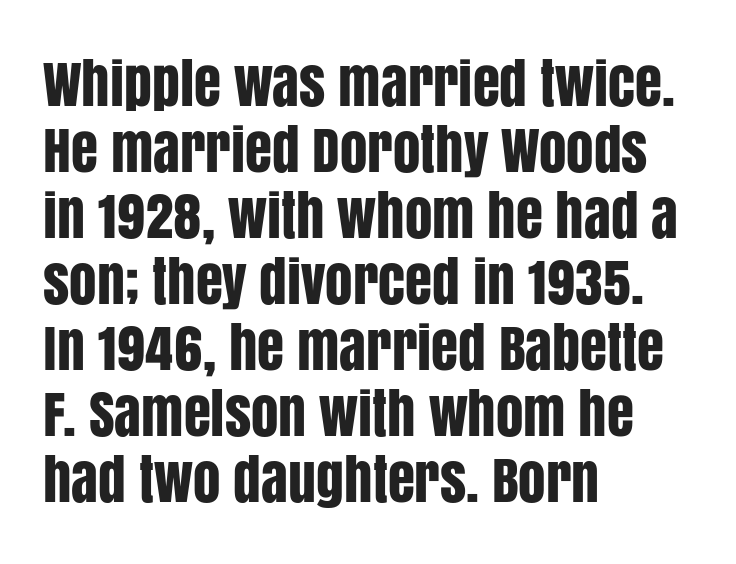
This sample has the flowing, uneven cadence of proportional lettering. Glyph-to-glyph distance matches everyday printed text. This rendering uses left alignment, leaving the right contour irregular. The font's upright variant was chosen for this text.
